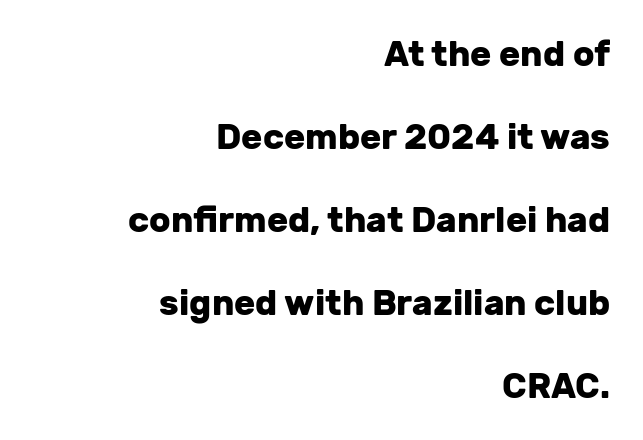
The image shows 35 px heavy sans-serif type, upright; set right-aligned, loose line spacing (2.37x), normal letter spacing, not underlined; low stroke contrast and a medium x-height.
